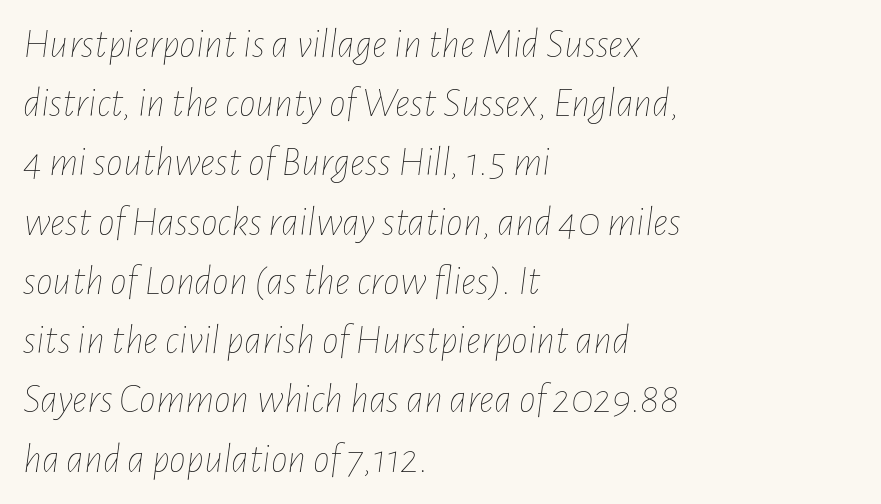
The image shows 42 px thin, condensed type, italic (leaning right); set left-aligned, normal line spacing (1.41x), normal letter spacing, not underlined; low stroke contrast and a medium x-height.
